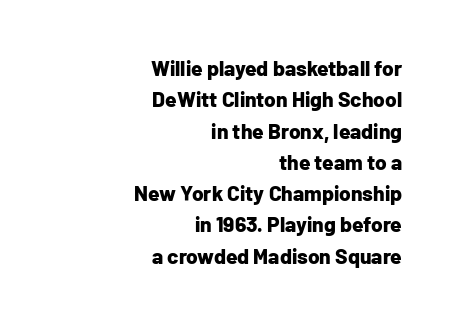
Q: Is the text bold? A: Yes.
Q: Is the text italic (slanted)? A: No, it is upright.
Q: Is the text underlined? A: No.
Q: How is the paragraph aligned? A: Right-aligned.
Q: Is the spacing between letters normal or unusually wide? A: Normal.
Q: Is the spacing between lines tight, normal or loose? A: Normal.
